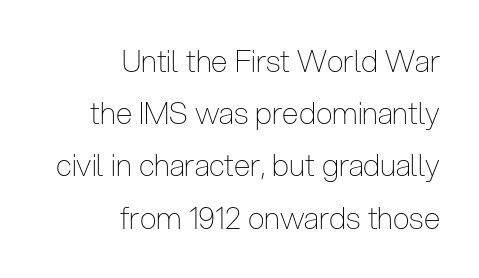
Q: Is the text bold? A: No.
Q: Is the text italic (slanted)? A: No, it is upright.
Q: Is the typeface a serif or a sans-serif typeface? A: Sans-serif.
Q: Is the text underlined? A: No.
Q: How is the paragraph aligned? A: Right-aligned.
Q: Is the spacing between letters normal or unusually wide? A: Normal.
Q: Width (condensed, normal, or wide)? A: Condensed.
Q: Stroke contrast? A: Low.
Q: x-height? A: Medium.
Q: Monospaced? A: No.
